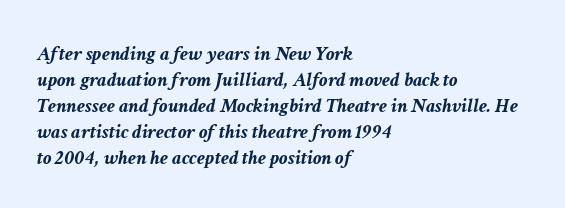
The passage shown has conventional tracking throughout. Every character sits at an angle, as italics do. Descenders hang freely into open space. This rendering uses left alignment, leaving the right contour irregular.
